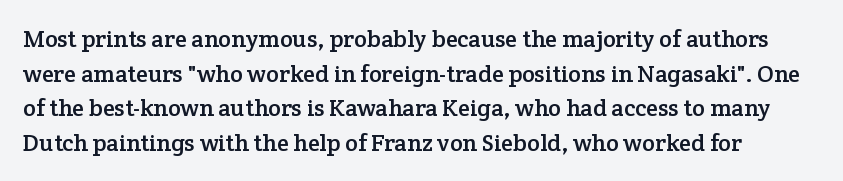
Q: Is the text italic (slanted)? A: No, it is upright.
Q: Is the text underlined? A: No.
Q: Is the spacing between letters normal or unusually wide? A: Normal.
Q: Is the spacing between lines tight, normal or loose? A: Normal.
